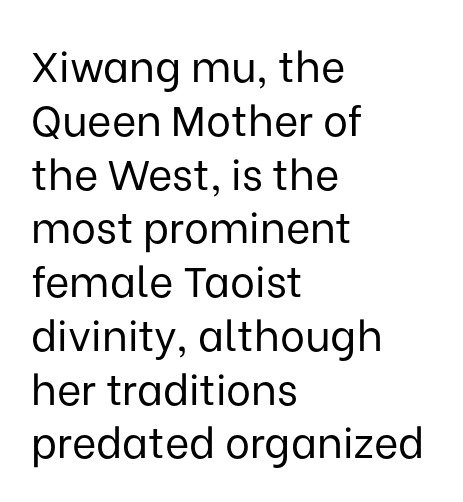
The image shows 42 px regular-weight sans-serif type, upright; set left-aligned, normal line spacing (1.28x), normal letter spacing, not underlined; low stroke contrast and a medium x-height.
